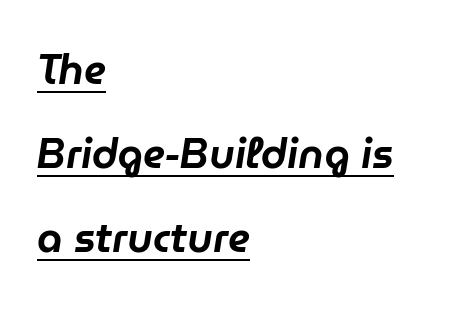
The image shows 41 px text type, italic (leaning right); set left-aligned, loose line spacing (2.05x), normal letter spacing, underlined; low stroke contrast and a medium x-height.
